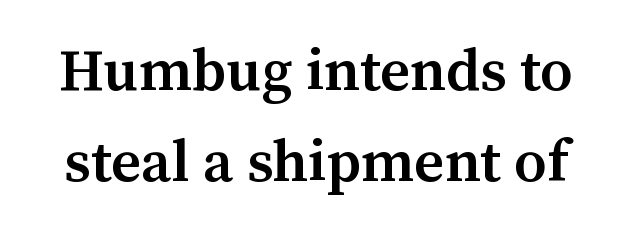
Q: Is the text bold? A: Semi-bold.
Q: Is the text italic (slanted)? A: No, it is upright.
Q: Is the typeface a serif or a sans-serif typeface? A: Serif.
Q: Is the text underlined? A: No.
Q: Is the spacing between letters normal or unusually wide? A: Normal.
Q: Is the spacing between lines tight, normal or loose? A: Normal.
Q: Width (condensed, normal, or wide)? A: Normal.
Q: Stroke contrast? A: Medium.
Q: x-height? A: Medium.
Q: Monospaced? A: No.
